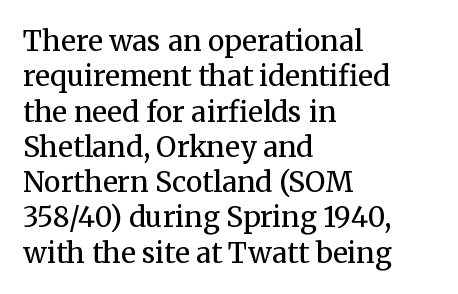
Q: Is the text bold? A: No.
Q: Is the text italic (slanted)? A: No, it is upright.
Q: Is the typeface a serif or a sans-serif typeface? A: Serif.
Q: Is the text underlined? A: No.
Q: How is the paragraph aligned? A: Left-aligned.
Q: Is the spacing between letters normal or unusually wide? A: Normal.
Q: Is the spacing between lines tight, normal or loose? A: Normal.
Q: Width (condensed, normal, or wide)? A: Normal.
Q: Stroke contrast? A: Medium.
Q: x-height? A: Medium.
Q: Monospaced? A: No.
